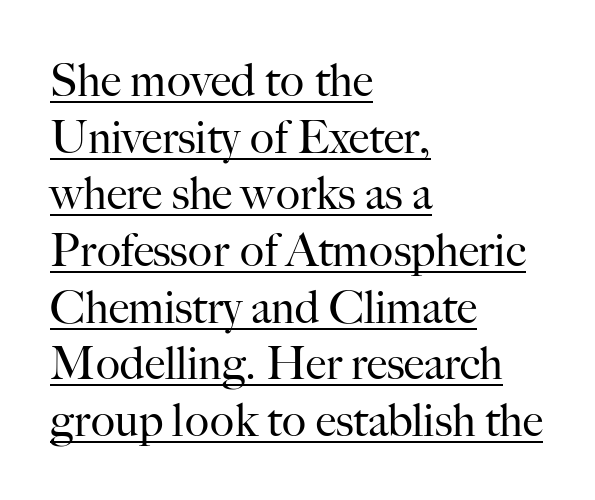
In terms of letterform style, serifs are clearly present. How would I describe the line gaps? Plain and ordinary. A light-to-regular cut is what we see here. Characters remain perfectly vertical along every line.
